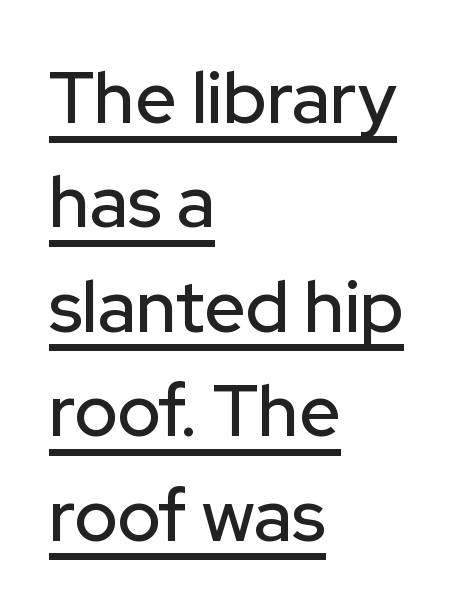
The image shows 72 px sans-serif type, upright; set left-aligned, normal line spacing (1.45x), normal letter spacing, underlined; low stroke contrast and a medium x-height.
